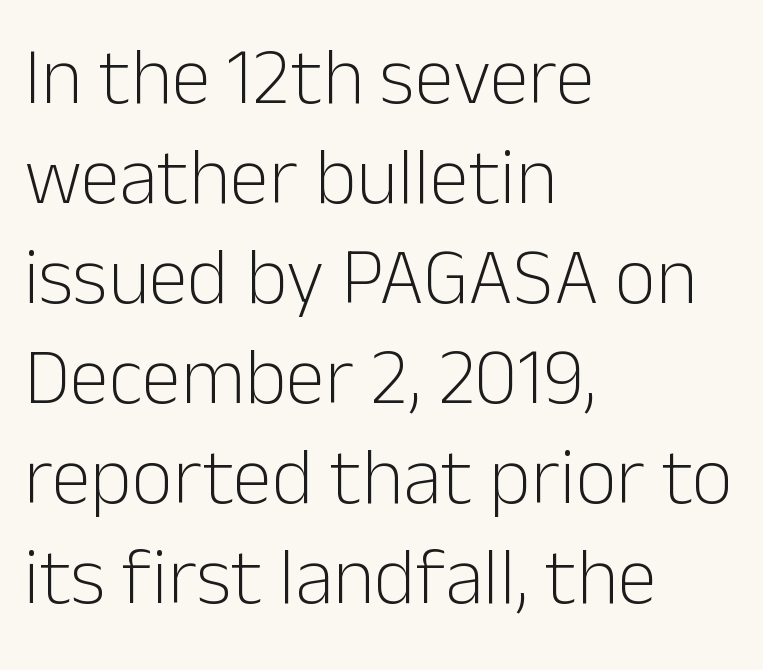
{"serif": "no", "italic": "no", "bold": "no", "weight": "light", "width": "normal", "stroke_contrast": "low", "x_height": "medium", "monospaced": "no", "underline": "no", "align": "left", "line_spacing": "normal", "line_spacing_ratio": 1.25, "letter_spacing": "normal", "letter_spacing_em": 0.0, "glyph_px": 80}
